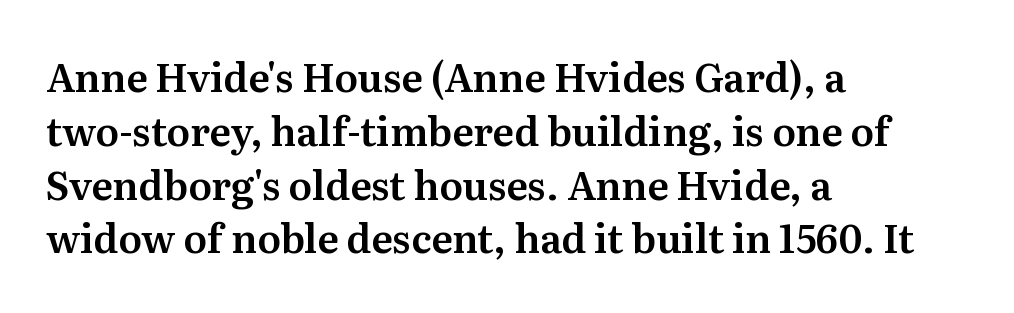
Q: Is the text italic (slanted)? A: No, it is upright.
Q: Is the typeface a serif or a sans-serif typeface? A: Serif.
Q: Is the text underlined? A: No.
Q: How is the paragraph aligned? A: Left-aligned.
Q: Is the spacing between letters normal or unusually wide? A: Normal.
Q: Is the spacing between lines tight, normal or loose? A: Normal.
Q: Width (condensed, normal, or wide)? A: Normal.
Q: Stroke contrast? A: Medium.
Q: x-height? A: Medium.
Q: Monospaced? A: No.
